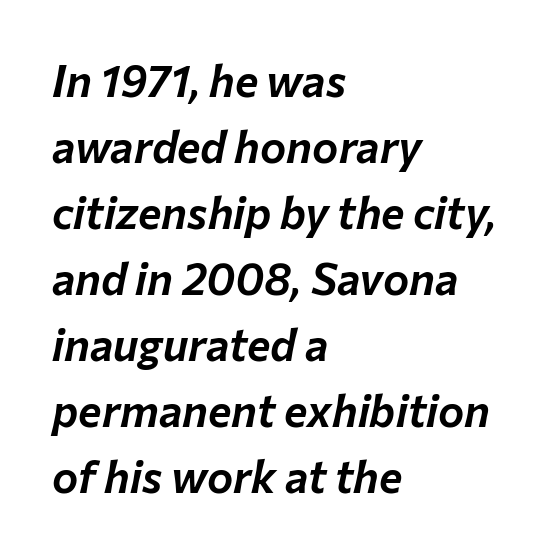
The text carries the slant typical of an italic or oblique font. Unmarked baselines from the first word to the last. Casual observation: everything's shoved over to the left. Think of a printed novel: that variable character pitch is what you see here. What stands out about the letter spacing? Nothing — it is the standard amount.
